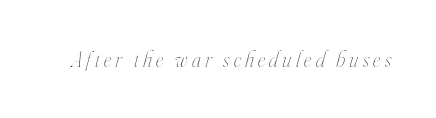
Q: Is the text bold? A: No.
Q: Is the text italic (slanted)? A: Yes, it leans right by about 16 degrees.
Q: Is the text underlined? A: No.
